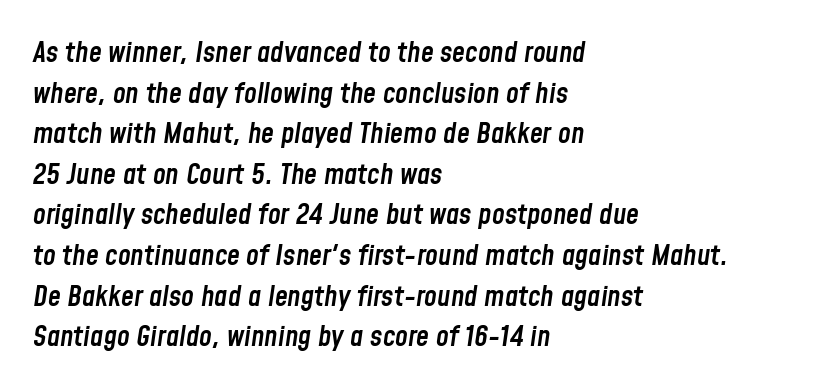
Spacing between characters is what you'd get straight out of the box. This is the in-between weight designers call semibold or demi. Evenly set lines give the paragraph a standard silhouette. The words here are not underlined.
